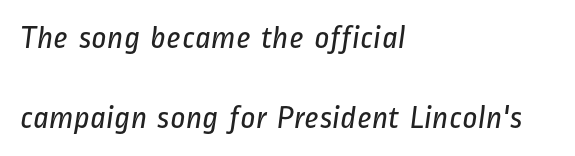
Classification — sans serif. Default kerning and tracking; the words read as compact shapes. Note the varied advance widths — an 'i' is clearly narrower than an 'm'. The typesetting does not lean heavy: it is not bold. Does the leading feel generous? Absolutely, it's lavish. The setting favours the left margin, as ordinary paragraphs usually do.
